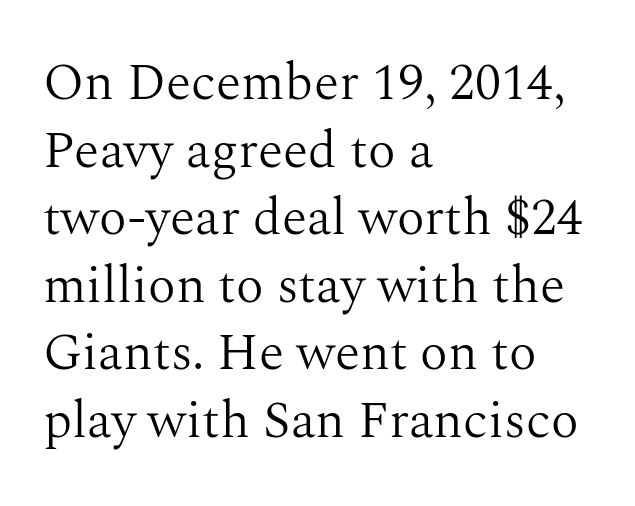
Q: Is the text bold? A: No.
Q: Is the text italic (slanted)? A: No, it is upright.
Q: Is the typeface a serif or a sans-serif typeface? A: Serif.
Q: Is the text underlined? A: No.
Q: How is the paragraph aligned? A: Left-aligned.
Q: Is the spacing between letters normal or unusually wide? A: Normal.
Q: Is the spacing between lines tight, normal or loose? A: Normal.
Q: Width (condensed, normal, or wide)? A: Normal.
Q: Stroke contrast? A: Medium.
Q: x-height? A: Medium.
Q: Monospaced? A: No.
